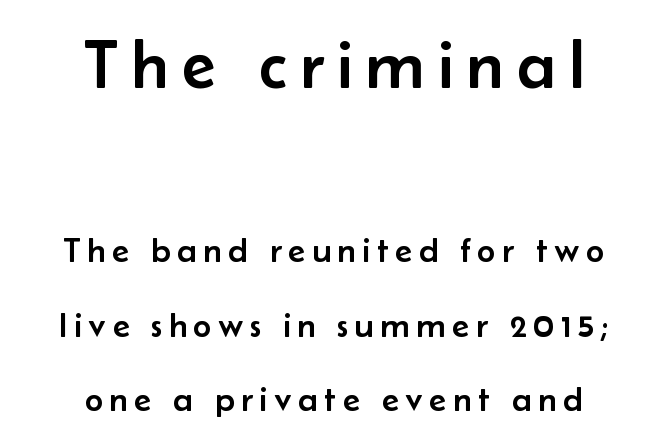
Is this a fixed-width face? No — the glyphs have proportional, varying widths. Regarding leading, the lines here are spaced well apart. Reading down the block, each line starts at a different indent, mirrored at its end. The text was rendered using a sans face with plain stroke endings. Between these two stacked blocks, the higher one wins on size.
